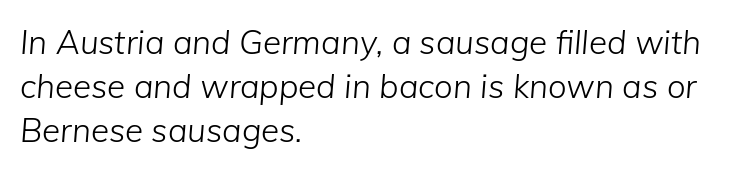
The image shows 33 px light type, italic (leaning right); set left-aligned, normal line spacing (1.33x), normal letter spacing, not underlined; low stroke contrast and a medium x-height.
